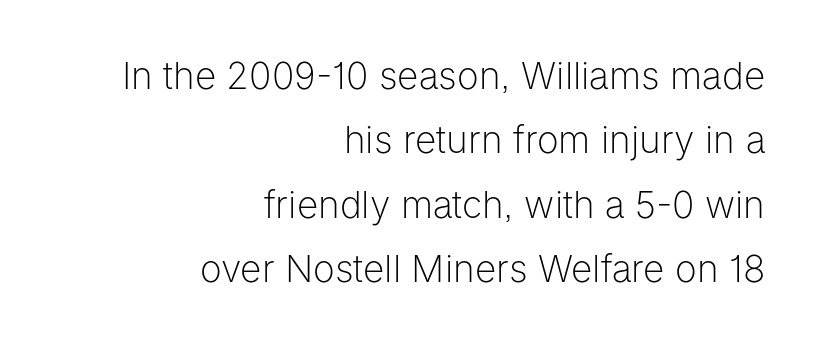
No heavy texture on the line: the type isn't bold. Every character sits straight up, as roman type does. Look at the tracking — it's just the regular setting, nothing added. The face used here is proportionally spaced, like ordinary book or web type. This rendering uses right alignment, leaving the left contour irregular. Just letters on the line, the space beneath them empty.
